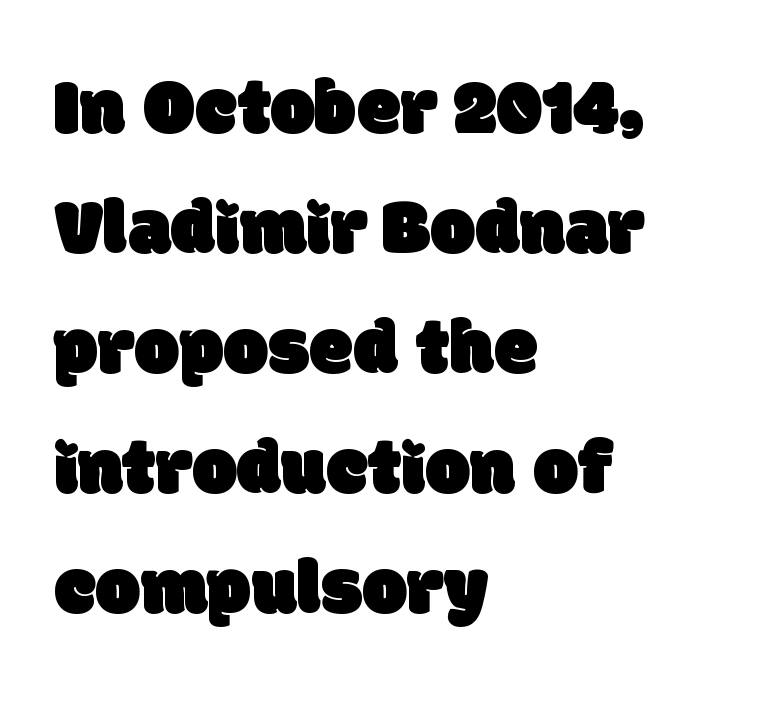
Q: Is the typeface a serif or a sans-serif typeface? A: Sans-serif.
Q: Is the text underlined? A: No.
Q: How is the paragraph aligned? A: Left-aligned.
Q: Is the spacing between letters normal or unusually wide? A: Normal.
Q: Is the spacing between lines tight, normal or loose? A: Normal.
Q: Width (condensed, normal, or wide)? A: Normal.
Q: Stroke contrast? A: Low.
Q: x-height? A: Large.
Q: Monospaced? A: No.
